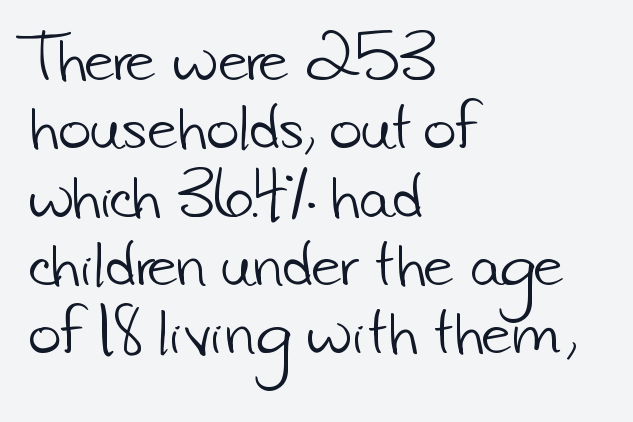
The paragraph shown leans on its left margin. On a weight scale, this lands at 450 or below. A typesetter would call this proportional, since set widths differ per character. This rendering features lettering with no underline. Font category for this specimen: sans-serif.
